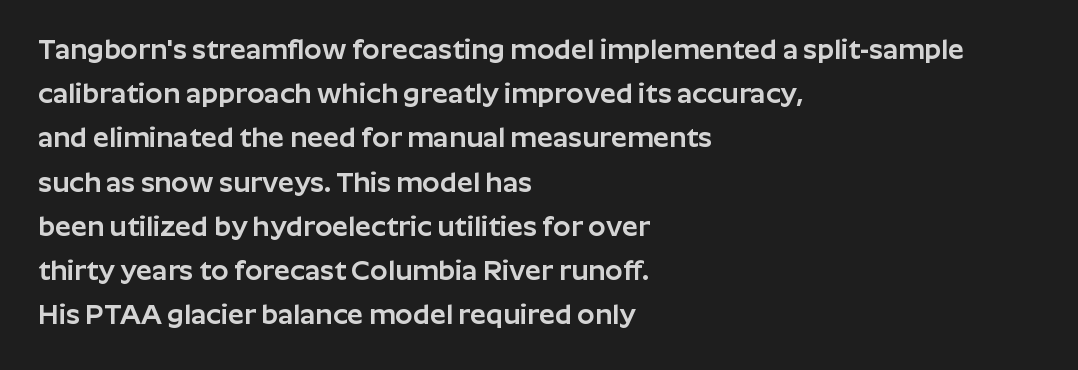
{"serif": "no", "italic": "no", "width": "normal", "stroke_contrast": "low", "x_height": "medium", "monospaced": "no", "underline": "no", "align": "left", "line_spacing": "normal", "line_spacing_ratio": 1.58, "letter_spacing": "normal", "letter_spacing_em": 0.0, "glyph_px": 28}
